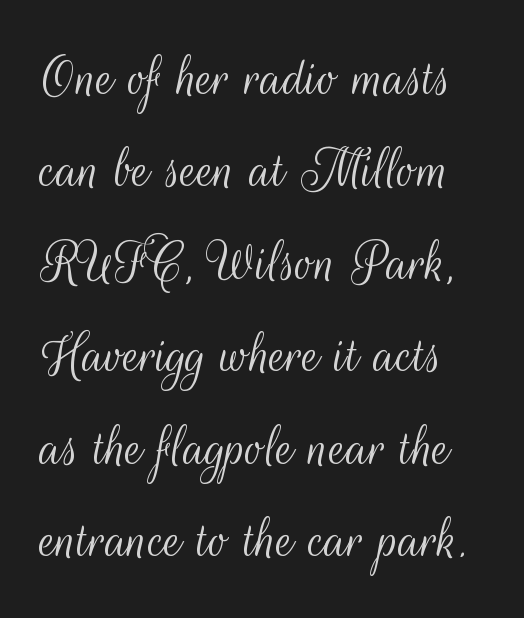
{"serif": "no", "bold": "no", "weight": "light", "width": "condensed", "stroke_contrast": "medium", "x_height": "small", "monospaced": "no", "underline": "no", "line_spacing": "normal", "line_spacing_ratio": 1.49, "letter_spacing": "normal", "letter_spacing_em": 0.0, "glyph_px": 62}
